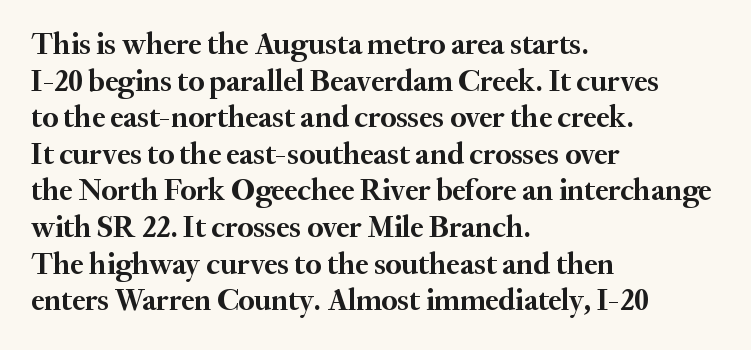
The image shows 30 px semibold serif type, upright; set left-aligned, line spacing 1.22x, normal letter spacing, not underlined; medium stroke contrast and a small x-height.
